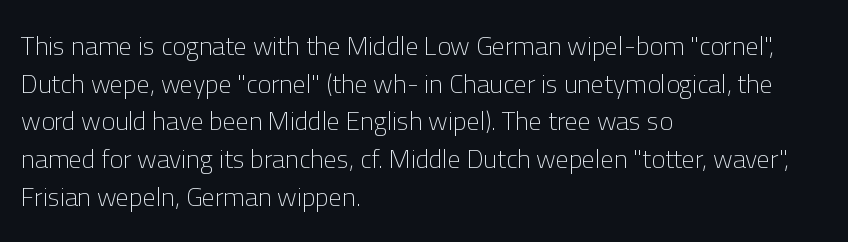
Q: Is the text bold? A: No.
Q: Is the text italic (slanted)? A: No, it is upright.
Q: Is the text underlined? A: No.
Q: How is the paragraph aligned? A: Left-aligned.
Q: Is the spacing between letters normal or unusually wide? A: Normal.
Q: Is the spacing between lines tight, normal or loose? A: Normal.
